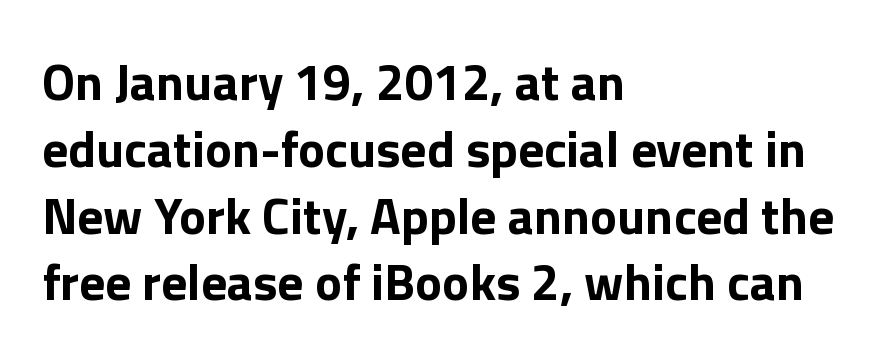
{"serif": "no", "italic": "no", "bold": "yes", "weight": "bold", "width": "normal", "x_height": "medium", "monospaced": "no", "underline": "no", "align": "left", "line_spacing": "normal", "line_spacing_ratio": 1.31, "letter_spacing": "normal", "letter_spacing_em": 0.0, "glyph_px": 51}
